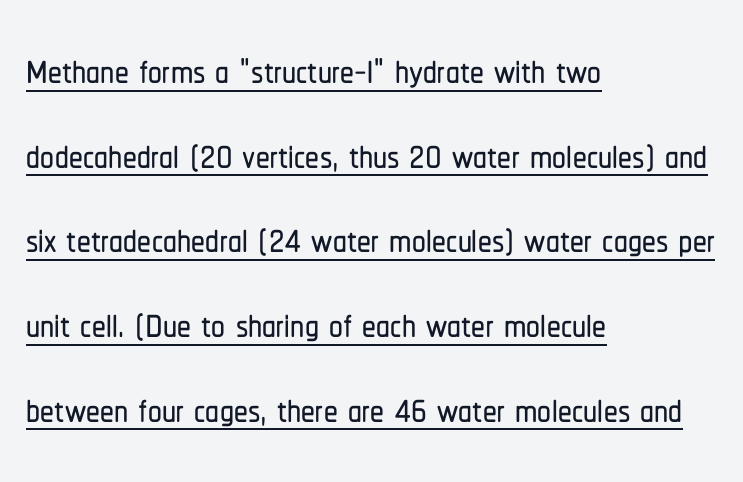
{"serif": "no", "italic": "no", "width": "condensed", "stroke_contrast": "low", "x_height": "medium", "monospaced": "no", "underline": "yes", "align": "left", "line_spacing": "normal", "line_spacing_ratio": 1.54, "letter_spacing": "normal", "letter_spacing_em": 0.0, "glyph_px": 55}
